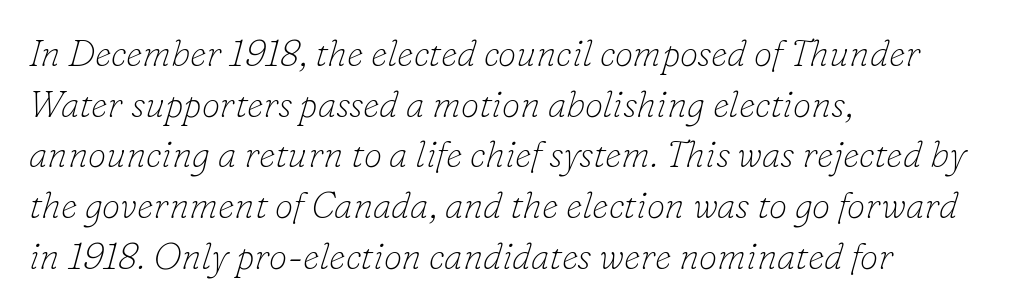
Typeset ragged right — the left edge is the straight one. Notice how descenders clear the ascenders below comfortably — that's standard leading. Decoration check: the copy has no underline. The face used here has a pronounced slope to its letters. These lines are rendered in a variable-pitch font.
